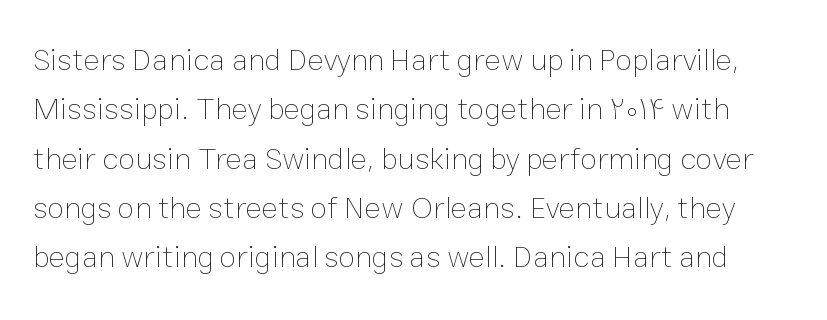
Quick note: underline off. Is this a fixed-width face? No — the glyphs have proportional, varying widths. Letters have the restrained weight of plain body copy at most. The lines sit at an ordinary, default distance from one another.
